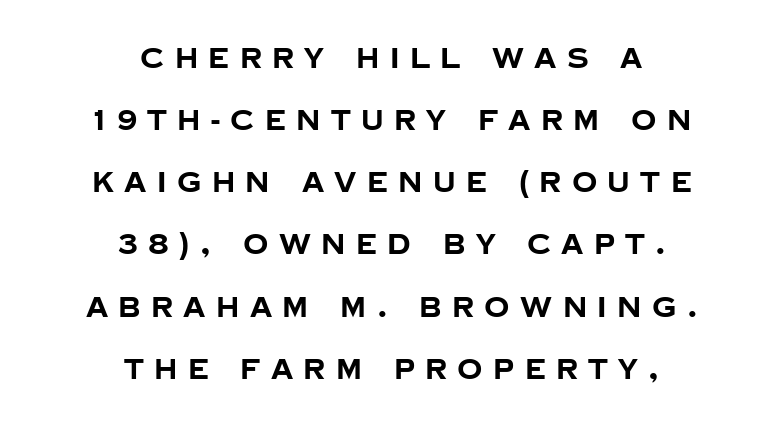
{"serif": "no", "italic": "no", "bold": "yes", "weight": "bold", "width": "normal", "stroke_contrast": "low", "x_height": "large", "monospaced": "no", "underline": "no", "align": "center", "line_spacing": "loose", "line_spacing_ratio": 2.22, "letter_spacing": "wide", "letter_spacing_em": 0.37, "glyph_px": 28}
